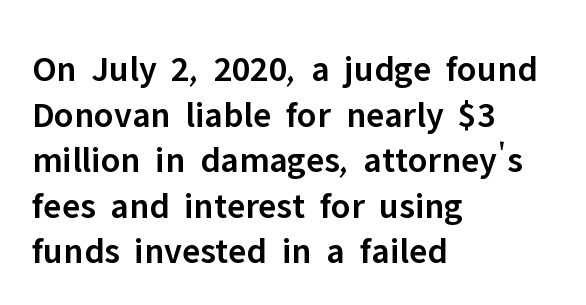
Q: Is the text bold? A: Semi-bold.
Q: Is the text italic (slanted)? A: No, it is upright.
Q: Is the typeface a serif or a sans-serif typeface? A: Sans-serif.
Q: Is the text underlined? A: No.
Q: How is the paragraph aligned? A: Left-aligned.
Q: Is the spacing between letters normal or unusually wide? A: Normal.
Q: Width (condensed, normal, or wide)? A: Normal.
Q: Stroke contrast? A: Low.
Q: x-height? A: Medium.
Q: Monospaced? A: No.
